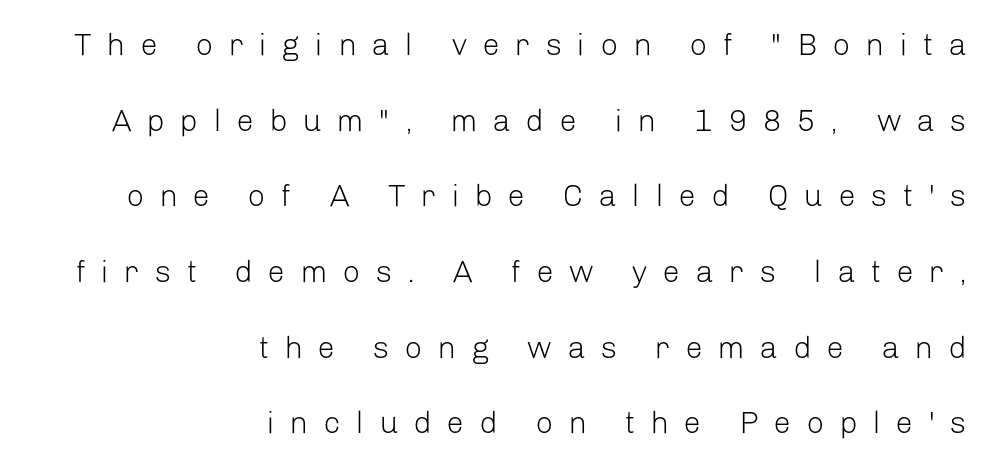
{"serif": "no", "italic": "no", "bold": "no", "weight": "light", "width": "normal", "stroke_contrast": "low", "x_height": "medium", "monospaced": "no", "underline": "no", "align": "right", "line_spacing": "loose", "line_spacing_ratio": 2.44, "letter_spacing": "wide", "letter_spacing_em": 0.49, "glyph_px": 31}
